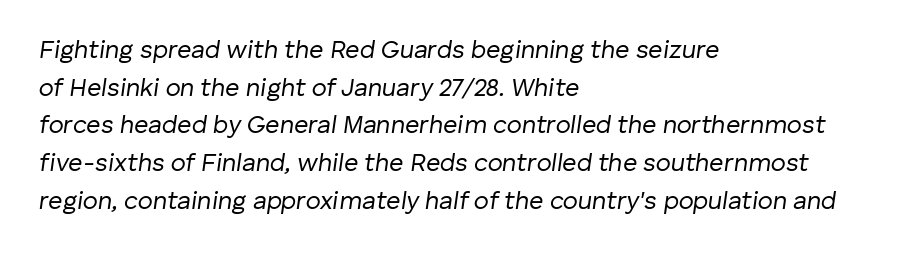
The image shows 25 px text type, italic (leaning right); set left-aligned, normal line spacing (1.51x), normal letter spacing, not underlined.
